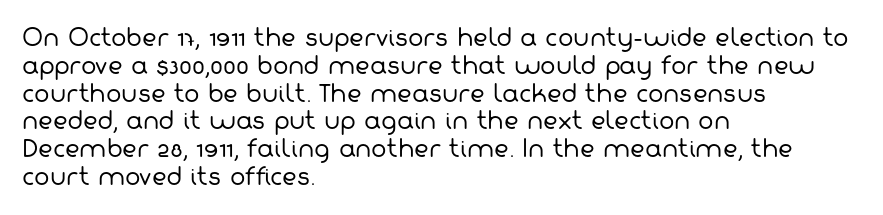
Quick note: underline off. Students, note that the glyphs here touch the page at normal intervals. Vertical stems look standard width or narrower in stroke. These lines are set flush left with a ragged right edge.
